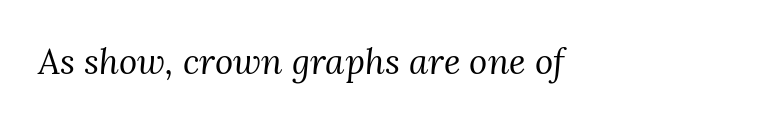
Q: Is the text bold? A: No.
Q: Is the text italic (slanted)? A: Yes, it leans right by about 3 degrees.
Q: Is the typeface a serif or a sans-serif typeface? A: Serif.
Q: Is the text underlined? A: No.
Q: How is the paragraph aligned? A: Left-aligned.
Q: Is the spacing between letters normal or unusually wide? A: Normal.
Q: Width (condensed, normal, or wide)? A: Normal.
Q: Stroke contrast? A: Medium.
Q: x-height? A: Medium.
Q: Monospaced? A: No.
